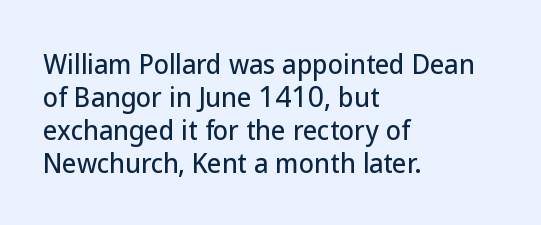
Q: Is the text italic (slanted)? A: No, it is upright.
Q: Is the text underlined? A: No.
Q: How is the paragraph aligned? A: Left-aligned.
Q: Is the spacing between letters normal or unusually wide? A: Normal.
Q: Is the spacing between lines tight, normal or loose? A: Normal.
